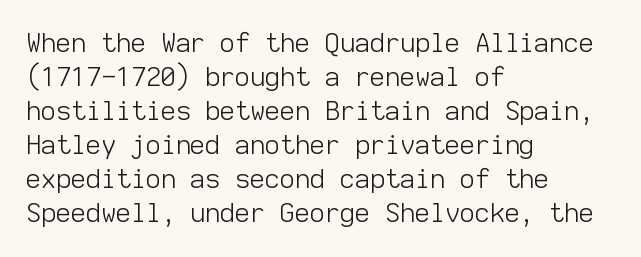
Q: Is the text bold? A: No.
Q: Is the text italic (slanted)? A: No, it is upright.
Q: Is the text underlined? A: No.
Q: How is the paragraph aligned? A: Left-aligned.
Q: Is the spacing between letters normal or unusually wide? A: Normal.
Q: Is the spacing between lines tight, normal or loose? A: Normal.
